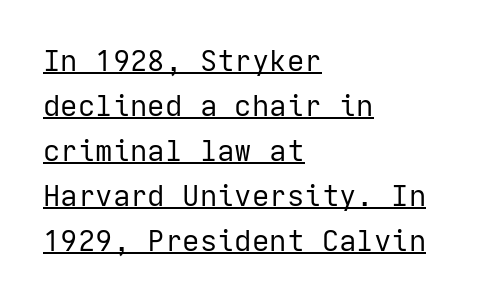
Q: Is the text bold? A: No.
Q: Is the text italic (slanted)? A: No, it is upright.
Q: Is the typeface a serif or a sans-serif typeface? A: Sans-serif.
Q: Is the text underlined? A: Yes.
Q: How is the paragraph aligned? A: Left-aligned.
Q: Is the spacing between letters normal or unusually wide? A: Normal.
Q: Is the spacing between lines tight, normal or loose? A: Normal.
Q: Width (condensed, normal, or wide)? A: Normal.
Q: Stroke contrast? A: Low.
Q: x-height? A: Medium.
